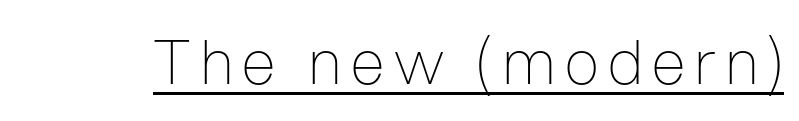
Designer's note — italics off, roman on. No extra ink here — the face is not bold. A typesetter would call this proportional, since set widths differ per character. Type style note: lacks serifs.
